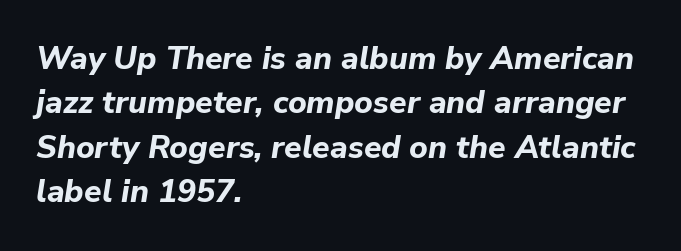
Compared with an ordinary text face, these strokes are far heavier — a full bold. Proportional: the letters do not fall into vertical columns. No word sits above an underline. Words appear dense and cohesive because spacing is normal.
